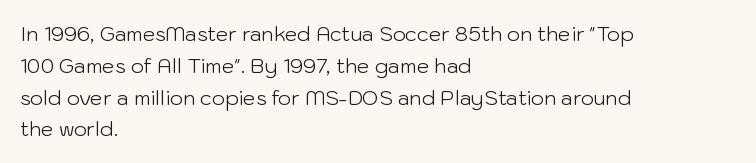
This is not heavy type; no bold has been used. Tracking here is standard; glyphs follow each other at the usual distance. Horizontal bands of white between lines are of average thickness. Underlining? Definitely not there. A student would call this left alignment; a typographer would say flush left, rag right.
